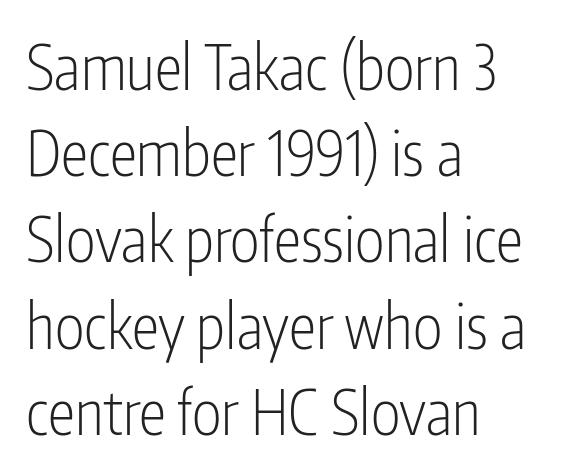
The image shows 62 px light, condensed sans-serif type, upright; set left-aligned, normal line spacing (1.39x), normal letter spacing, not underlined; low stroke contrast and a medium x-height.
